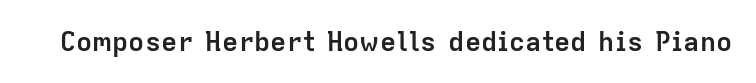
What stands out about the letter spacing? Nothing — it is the standard amount. No italicization has been applied; the sample stays upright. The gap between lines stays unmarked. Thick stems and heavy bowls — unmistakably bold.
